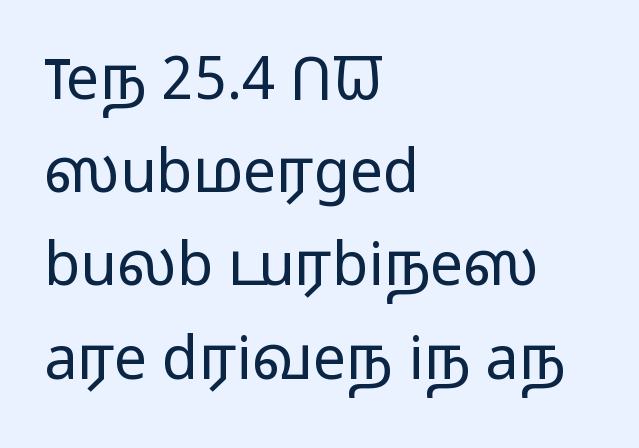
Nothing heavy about these letters — not bold at all. Alignment: flush left. How are the letters spaced? Ordinarily, with no added tracking. Only glyphs here, with clear space below each row. A typesetter would call this leading conventional body-copy spacing.
